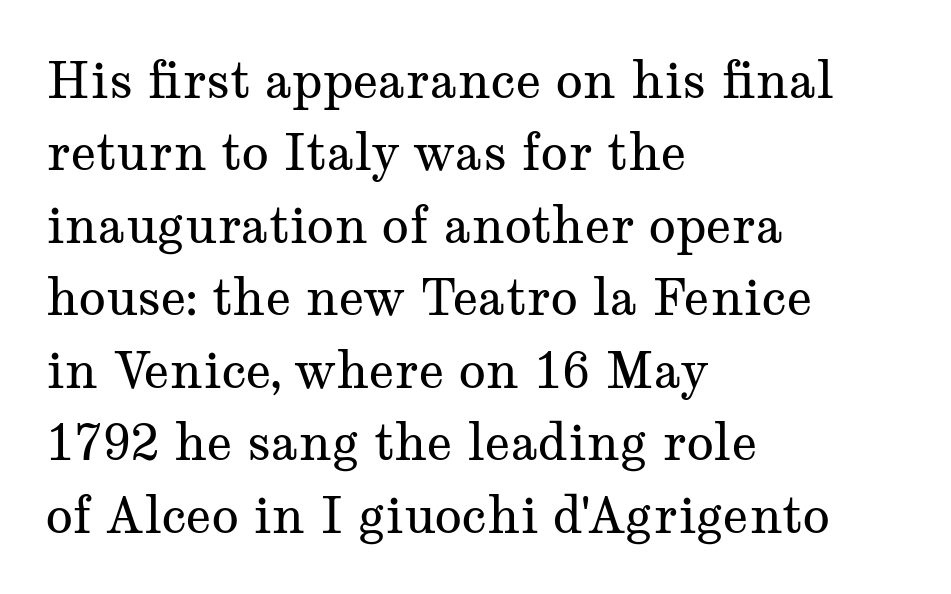
The type family on display is of the serif kind. Each stroke keeps to a modest, everyday thickness or less. The vertical gap from one line to the next is medium. Note the varied advance widths — an 'i' is clearly narrower than an 'm'. Unmarked baselines from the first word to the last. You can tell it's not italic because the verticals are truly vertical.
